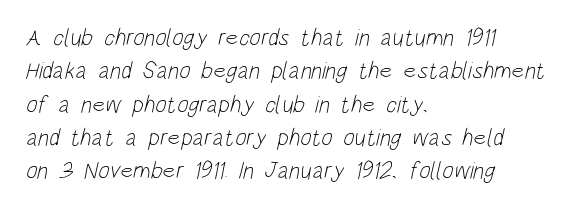
The image shows 24 px text type; set left-aligned, normal line spacing (1.39x), normal letter spacing, not underlined.
